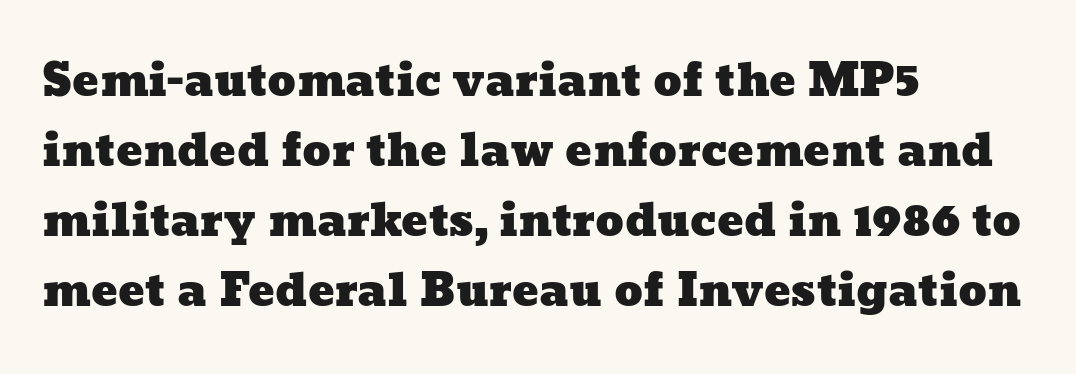
The image shows 44 px wide type; set left-aligned, normal line spacing (1.59x), normal letter spacing, not underlined; low stroke contrast and a medium x-height.
